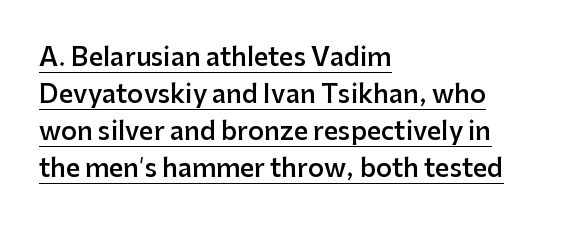
The image shows 25 px text type, upright; set left-aligned, normal line spacing (1.48x), normal letter spacing, underlined.
